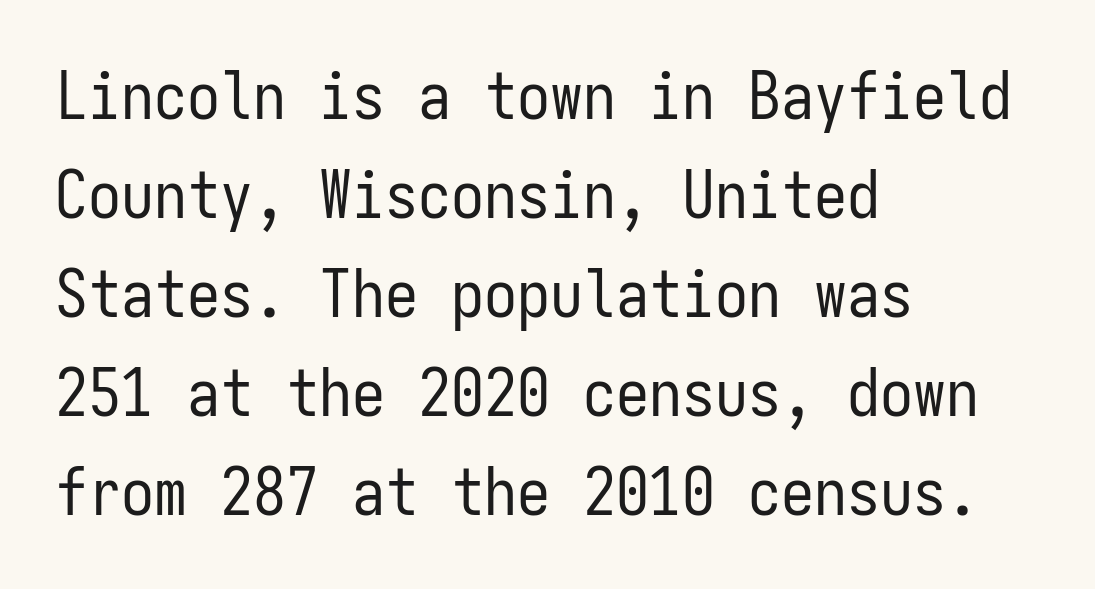
The letterforms sit shoulder to shoulder at normal distance. Compared with a centered layout, this one pins lines to the left instead. The rendering uses typewriter-style spacing with identical character cells. Vertical spacing — default. Heft: none added — not bold.
